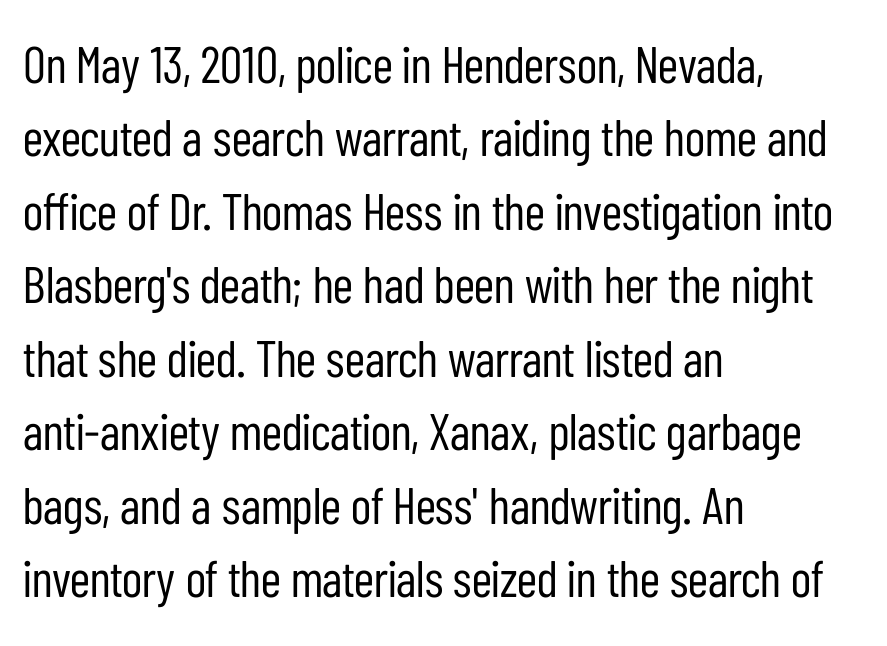
Type style note: lacks serifs. This sample has the flowing, uneven cadence of proportional lettering. One-word summary of the alignment: left. Vertical strokes here are truly vertical. The rendering uses a moderate line-height, typical for paragraphs.
